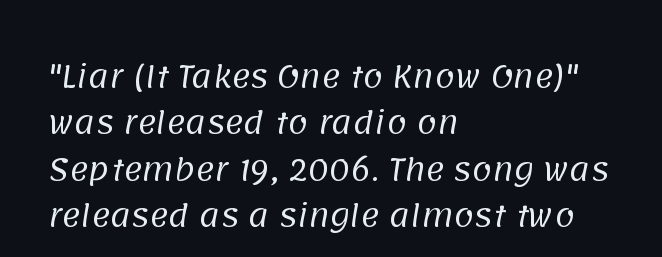
The image shows 29 px regular-weight sans-serif type; set left-aligned, normal line spacing (1.6x), normal letter spacing, not underlined; low stroke contrast and a large x-height.
